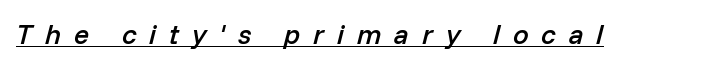
Q: Is the text bold? A: Semi-bold.
Q: Is the text italic (slanted)? A: Yes, it leans right by about 14 degrees.
Q: Is the text underlined? A: Yes.
Q: Is the spacing between letters normal or unusually wide? A: Unusually wide.
Q: Width (condensed, normal, or wide)? A: Normal.
Q: Stroke contrast? A: Low.
Q: x-height? A: Medium.
Q: Monospaced? A: No.
